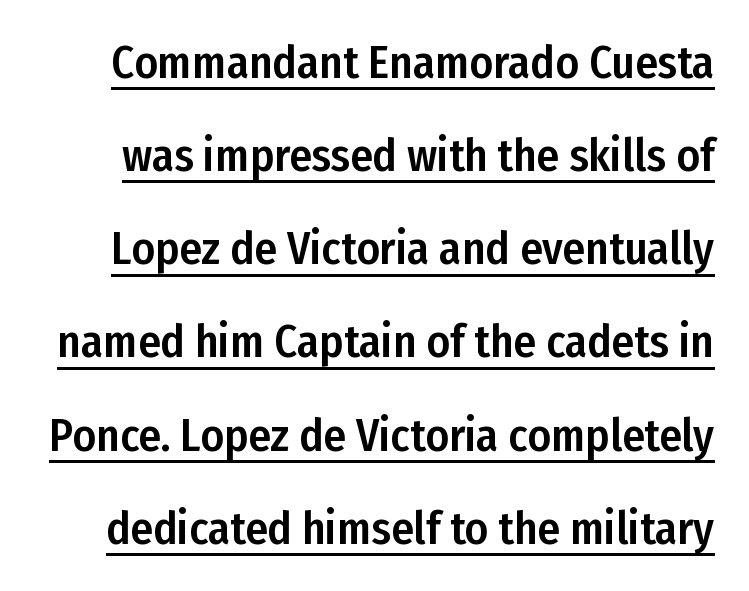
To sum up the face: it is a sans, with no serifs. These lines were composed using upright roman letters. Character widths vary here, with narrow letters taking less room than wide ones. A continuous stroke trails under the words, as in a hyperlink.
